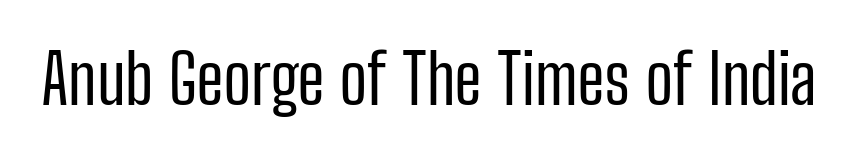
Q: Is the text bold? A: No.
Q: Is the text italic (slanted)? A: No, it is upright.
Q: Is the typeface a serif or a sans-serif typeface? A: Sans-serif.
Q: Is the text underlined? A: No.
Q: Is the spacing between letters normal or unusually wide? A: Normal.
Q: Width (condensed, normal, or wide)? A: Condensed.
Q: Stroke contrast? A: Low.
Q: x-height? A: Medium.
Q: Monospaced? A: No.
